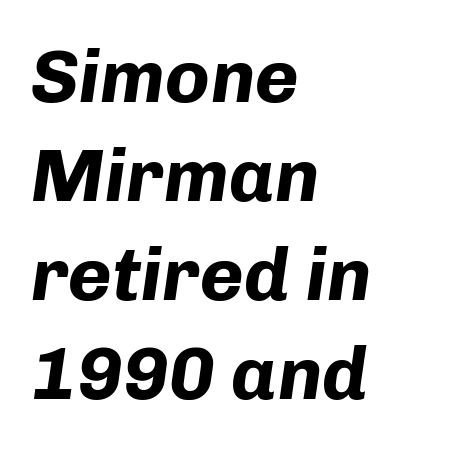
{"italic": "yes", "lean": "right", "slant_degrees": 8, "bold": "yes", "weight": "bold", "width": "normal", "stroke_contrast": "low", "x_height": "medium", "monospaced": "no", "underline": "no", "align": "left", "line_spacing": "normal", "line_spacing_ratio": 1.32, "letter_spacing": "normal", "letter_spacing_em": 0.0, "glyph_px": 75}
